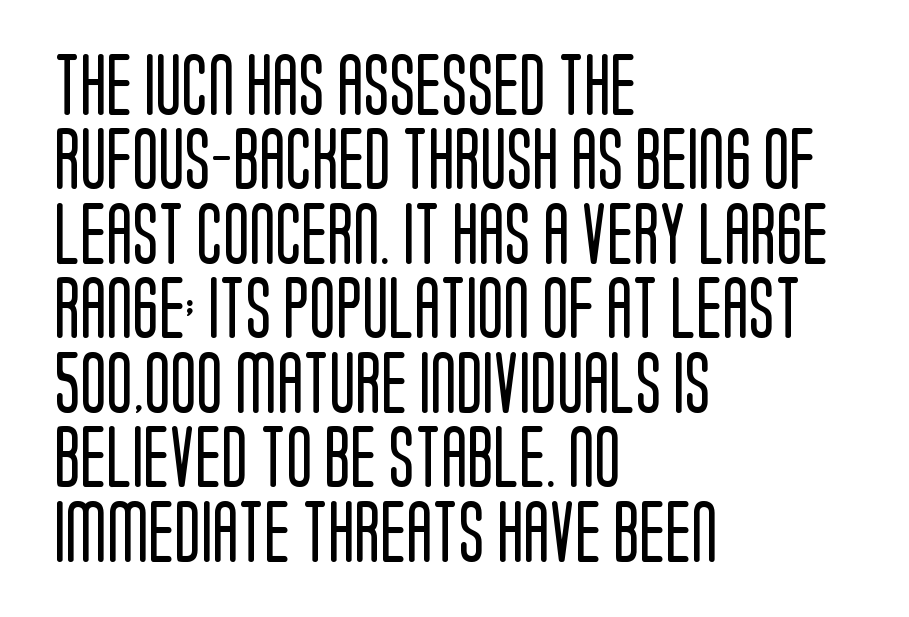
The text block is weighted toward the left margin, trailing off unevenly rightward. Nothing heavy about these letters — not bold at all. Regarding serifs, this sample does without them. The space directly below the letters is spotless. Each letter keeps its own natural width here, so spacing adapts to shape.
